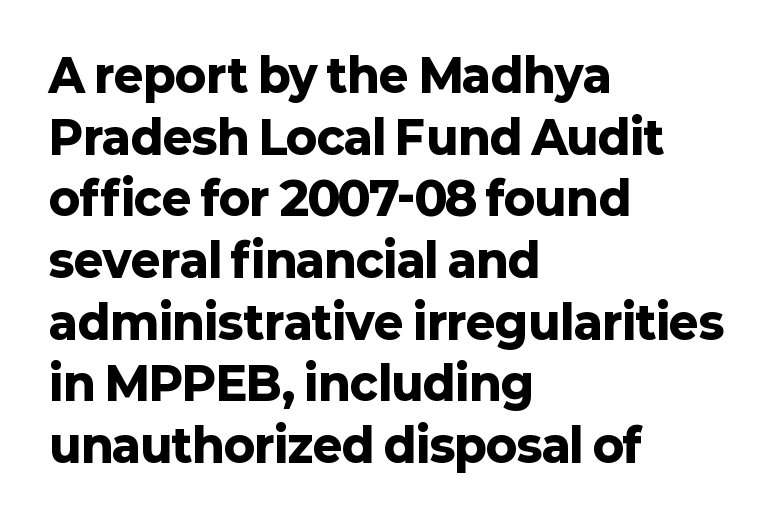
Q: Is the text bold? A: Yes.
Q: Is the text italic (slanted)? A: No, it is upright.
Q: Is the typeface a serif or a sans-serif typeface? A: Sans-serif.
Q: Is the text underlined? A: No.
Q: How is the paragraph aligned? A: Left-aligned.
Q: Is the spacing between letters normal or unusually wide? A: Normal.
Q: Is the spacing between lines tight, normal or loose? A: Normal.
Q: Width (condensed, normal, or wide)? A: Normal.
Q: Stroke contrast? A: Low.
Q: x-height? A: Medium.
Q: Monospaced? A: No.
